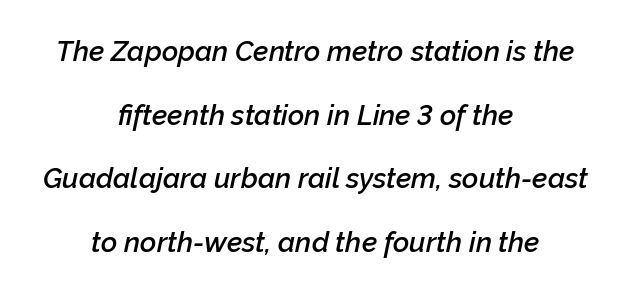
Each glyph is drawn with semibold strokes, heavier than normal yet not fully bold. The area under the type is left untouched. The tracking reads as untouched default to a designer's eye. Notice the wide empty band between every row — that's loose leading. The face used here has a pronounced slope to its letters. Note the varied advance widths — an 'i' is clearly narrower than an 'm'.
